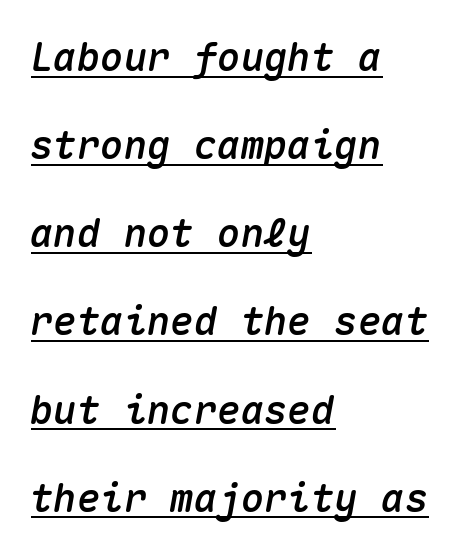
{"italic": "yes", "lean": "right", "slant_degrees": 10, "width": "normal", "stroke_contrast": "medium", "x_height": "medium", "monospaced": "yes", "underline": "yes", "align": "left", "line_spacing": "loose", "line_spacing_ratio": 2.26, "letter_spacing": "normal", "letter_spacing_em": 0.0, "glyph_px": 39}
